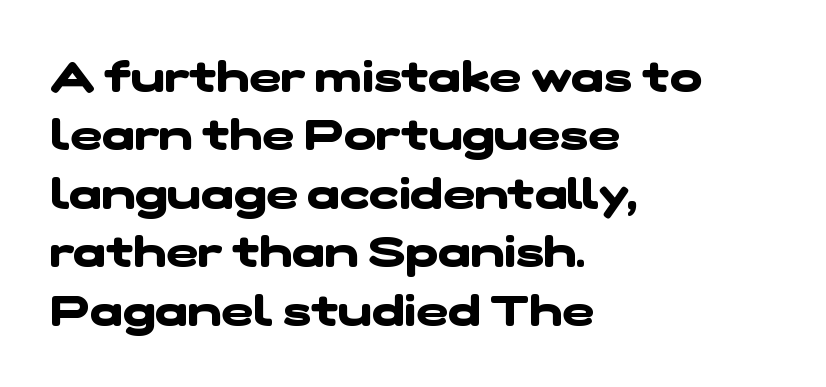
{"serif": "no", "bold": "yes", "weight": "heavy", "width": "wide", "stroke_contrast": "low", "x_height": "medium", "monospaced": "no", "underline": "no", "align": "left", "line_spacing": "normal", "line_spacing_ratio": 1.36, "letter_spacing": "normal", "letter_spacing_em": 0.0, "glyph_px": 43}
